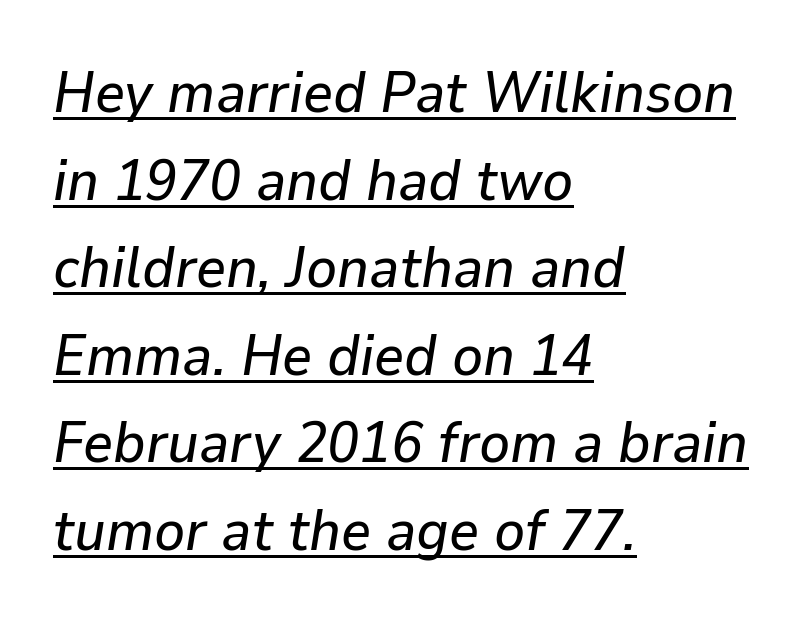
Each line starts at the same left margin while the right side varies. Think of a printed novel: that variable character pitch is what you see here. Style check: oblique. Tracking here is standard; glyphs follow each other at the usual distance.
